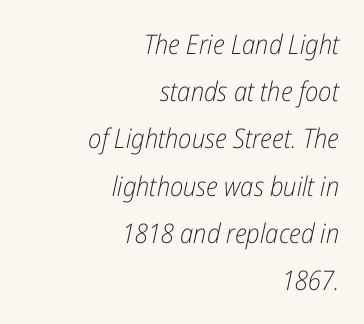
The image shows 27 px text type, italic (leaning right); set right-aligned, line spacing 1.75x, normal letter spacing, not underlined.
